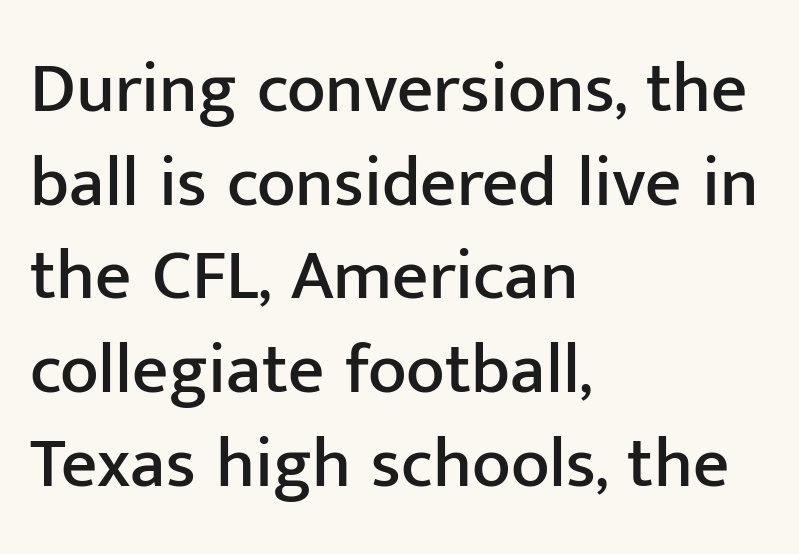
Q: Is the text italic (slanted)? A: No, it is upright.
Q: Is the typeface a serif or a sans-serif typeface? A: Sans-serif.
Q: Is the text underlined? A: No.
Q: How is the paragraph aligned? A: Left-aligned.
Q: Is the spacing between letters normal or unusually wide? A: Normal.
Q: Is the spacing between lines tight, normal or loose? A: Normal.
Q: Width (condensed, normal, or wide)? A: Normal.
Q: Stroke contrast? A: Low.
Q: x-height? A: Medium.
Q: Monospaced? A: No.
